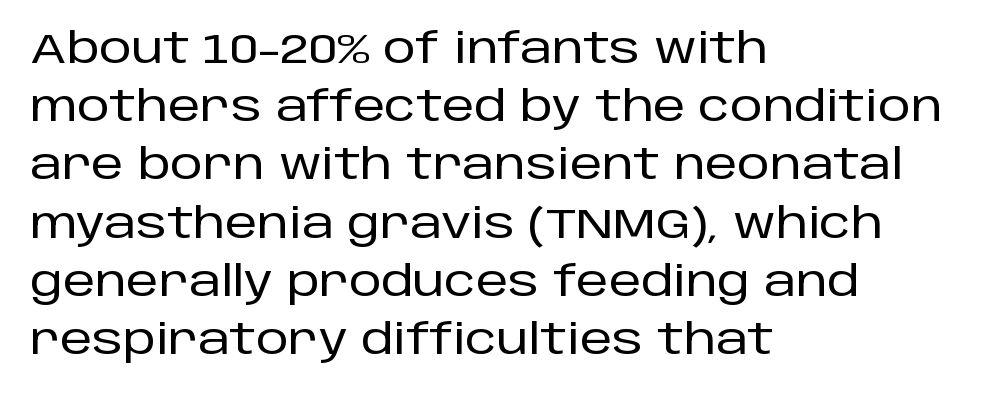
The image shows 41 px sans-serif type, upright; set left-aligned, normal line spacing (1.42x), normal letter spacing, not underlined; low stroke contrast and a large x-height.
